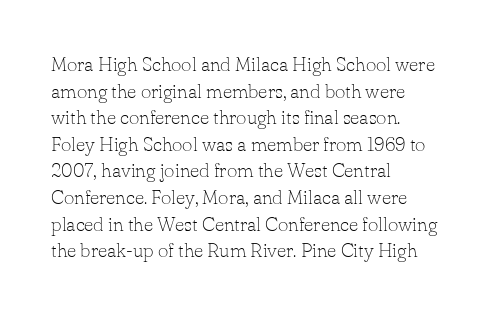
The image shows 20 px text type, upright; set left-aligned, normal line spacing (1.33x), normal letter spacing, not underlined.
